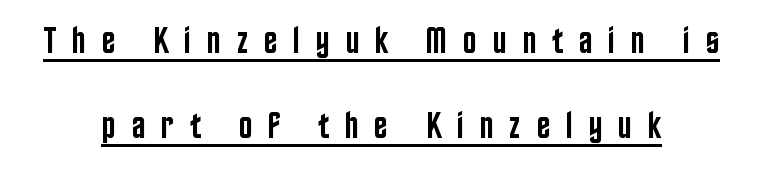
These lines are rendered in a variable-pitch font. Beneath each row of characters lies a ruled line. The tracking reads as deliberately expanded to a designer's eye. If you drew a line through each stem, it would be perfectly vertical.
